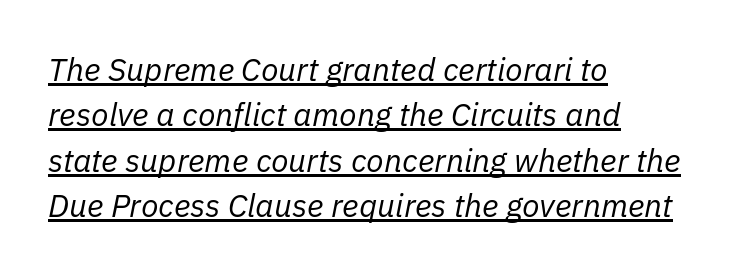
{"italic": "yes", "lean": "right", "slant_degrees": 11, "bold": "no", "weight": "regular", "width": "normal", "stroke_contrast": "low", "x_height": "medium", "monospaced": "no", "underline": "yes", "align": "left", "line_spacing": "normal", "line_spacing_ratio": 1.42, "letter_spacing": "normal", "letter_spacing_em": 0.0, "glyph_px": 32}
